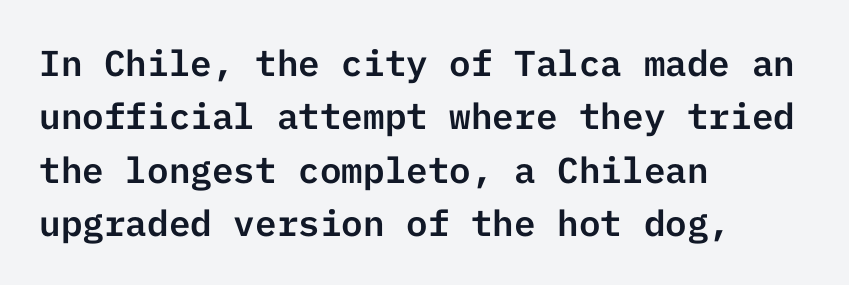
The image shows 36 px sans-serif type, upright; set left-aligned, normal line spacing (1.48x), normal letter spacing, not underlined; low stroke contrast and a medium x-height.
